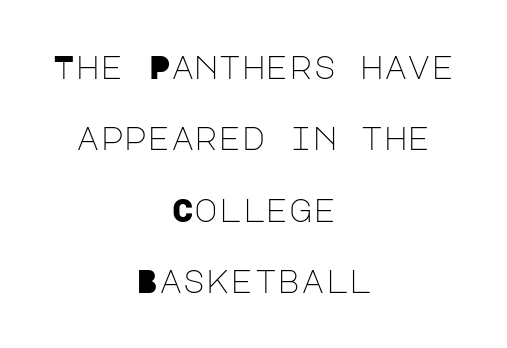
The image shows 32 px light sans-serif type, upright; set centered, loose line spacing (2.23x), normal letter spacing, not underlined; low stroke contrast and a large x-height.
